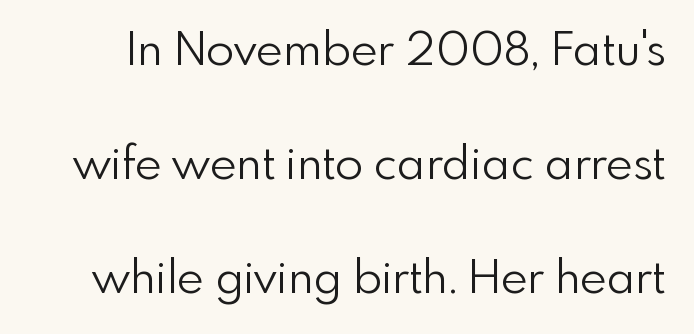
{"serif": "no", "italic": "no", "bold": "no", "weight": "light", "width": "normal", "x_height": "small", "monospaced": "no", "underline": "no", "line_spacing": "loose", "line_spacing_ratio": 2.48, "letter_spacing": "normal", "letter_spacing_em": 0.0, "glyph_px": 46}
